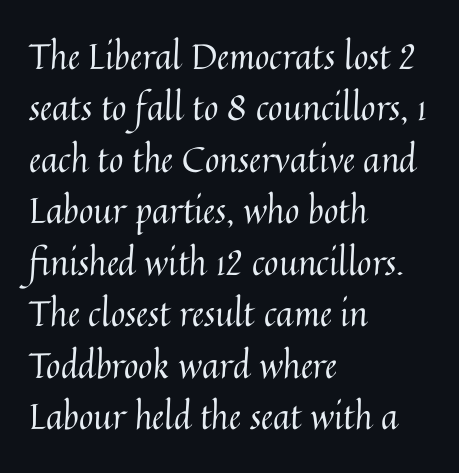
{"bold": "no", "weight": "regular", "width": "normal", "stroke_contrast": "medium", "x_height": "medium", "monospaced": "no", "underline": "no", "align": "left", "line_spacing": "normal", "line_spacing_ratio": 1.47, "letter_spacing": "normal", "letter_spacing_em": 0.0, "glyph_px": 35}
